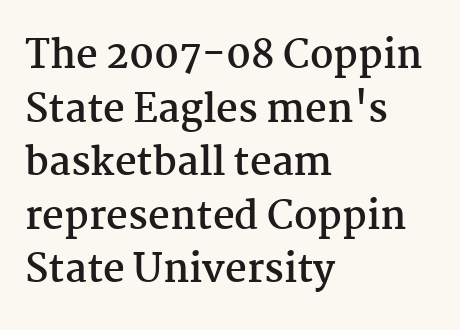
{"serif": "yes", "italic": "no", "bold": "yes", "weight": "semibold", "width": "normal", "stroke_contrast": "medium", "x_height": "medium", "monospaced": "no", "underline": "no", "align": "left", "line_spacing": "normal", "line_spacing_ratio": 1.41, "letter_spacing": "normal", "letter_spacing_em": 0.0, "glyph_px": 38}
